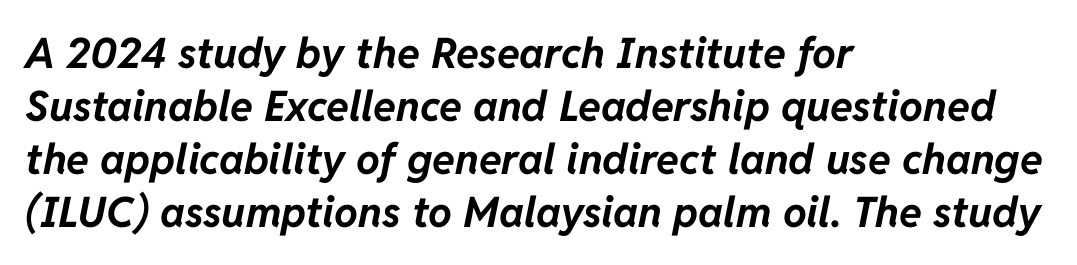
{"italic": "yes", "lean": "right", "slant_degrees": 11, "bold": "yes", "weight": "bold", "width": "normal", "stroke_contrast": "low", "x_height": "medium", "monospaced": "no", "underline": "no", "align": "left", "line_spacing": "normal", "line_spacing_ratio": 1.26, "letter_spacing": "normal", "letter_spacing_em": 0.0, "glyph_px": 42}
